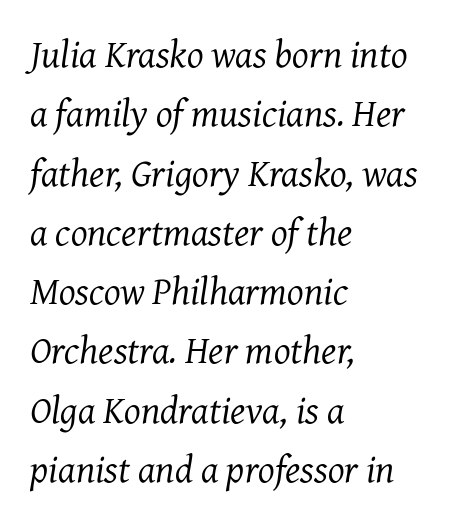
{"serif": "yes", "italic": "yes", "lean": "right", "slant_degrees": 7, "bold": "no", "weight": "regular", "width": "normal", "stroke_contrast": "medium", "x_height": "medium", "monospaced": "no", "underline": "no", "align": "left", "line_spacing": "normal", "line_spacing_ratio": 1.52, "letter_spacing": "normal", "letter_spacing_em": 0.0, "glyph_px": 39}
